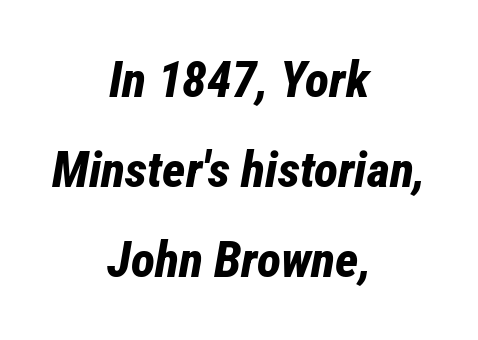
The passage shown has conventional tracking throughout. Character widths vary here, with narrow letters taking less room than wide ones. Compared with a flush-left layout, this one balances lines on the center instead. These lines carry a lot of weight — the face is fully bold.
